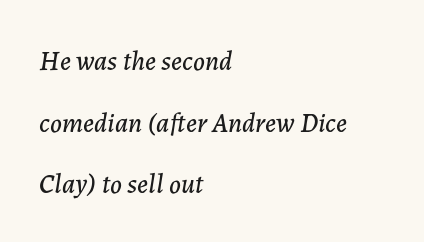
{"italic": "yes", "lean": "right", "slant_degrees": 7, "underline": "no", "align": "left", "line_spacing": "loose", "line_spacing_ratio": 2.28, "letter_spacing": "normal", "letter_spacing_em": 0.0, "glyph_px": 27}
